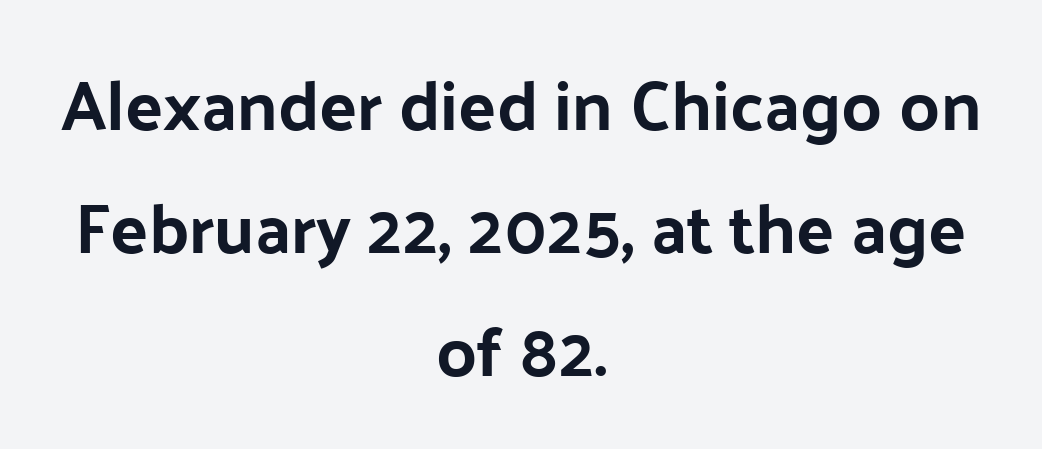
In terms of letterform style, serifs are entirely absent. This rendering uses center alignment, leaving both contours irregular but symmetric. This is roman type, the default non-slanted kind. This sample uses plain, unmodified letter spacing. The foot of each line stays bare and open.
